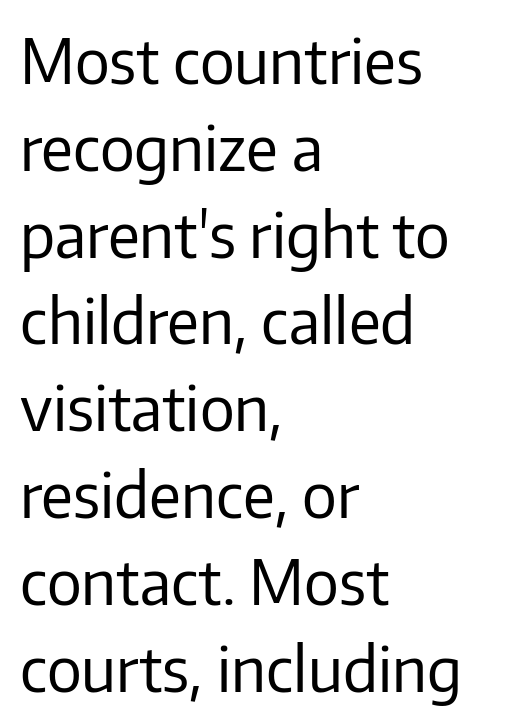
{"serif": "no", "italic": "no", "bold": "no", "weight": "regular", "width": "normal", "stroke_contrast": "low", "x_height": "medium", "monospaced": "no", "underline": "no", "align": "left", "line_spacing": "normal", "line_spacing_ratio": 1.4, "letter_spacing": "normal", "letter_spacing_em": 0.0, "glyph_px": 62}
